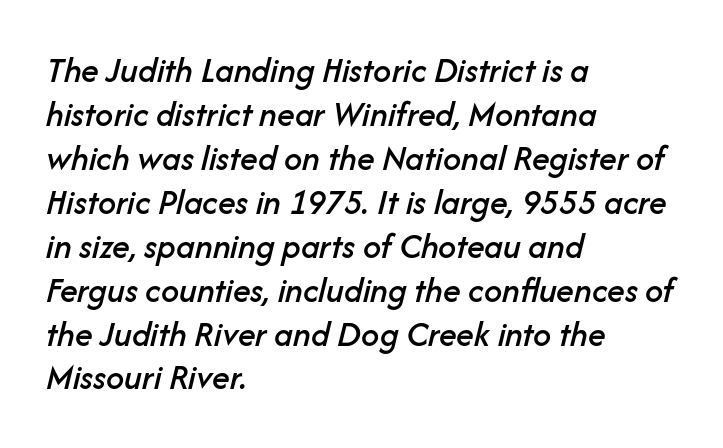
Q: Is the text italic (slanted)? A: Yes, it leans right by about 14 degrees.
Q: Is the text underlined? A: No.
Q: How is the paragraph aligned? A: Left-aligned.
Q: Is the spacing between letters normal or unusually wide? A: Normal.
Q: Width (condensed, normal, or wide)? A: Normal.
Q: Stroke contrast? A: Low.
Q: x-height? A: Medium.
Q: Monospaced? A: No.
